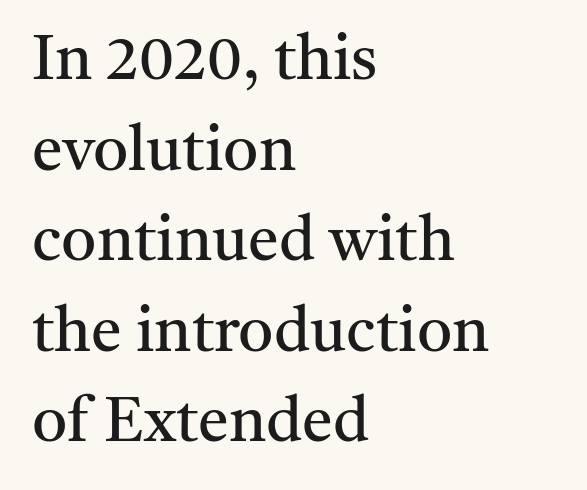
The letters sit at their default tracking, neither squeezed nor spread. The face used here is proportionally spaced, like ordinary book or web type. The characters display serif detailing at their extremities. Vertical spacing — default. Do the letters lean? They stand straight. Is the type heavy? It reads as light-to-regular instead.
